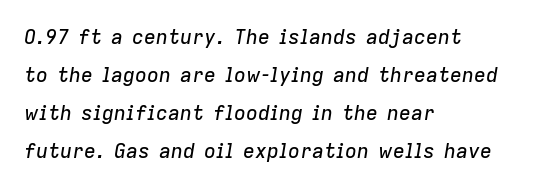
Q: Is the text italic (slanted)? A: Yes, it leans right by about 9 degrees.
Q: Is the text underlined? A: No.
Q: How is the paragraph aligned? A: Left-aligned.
Q: Is the spacing between letters normal or unusually wide? A: Normal.
Q: Is the spacing between lines tight, normal or loose? A: Loose.
